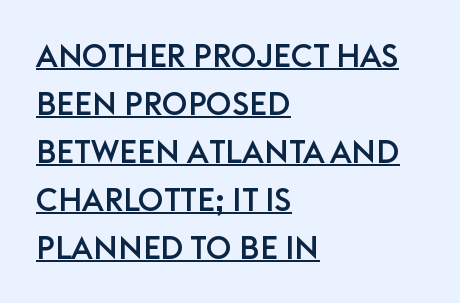
Q: Is the text italic (slanted)? A: No, it is upright.
Q: Is the typeface a serif or a sans-serif typeface? A: Sans-serif.
Q: Is the text underlined? A: Yes.
Q: How is the paragraph aligned? A: Left-aligned.
Q: Is the spacing between letters normal or unusually wide? A: Normal.
Q: Is the spacing between lines tight, normal or loose? A: Normal.
Q: Width (condensed, normal, or wide)? A: Normal.
Q: Stroke contrast? A: Low.
Q: x-height? A: Large.
Q: Monospaced? A: No.
